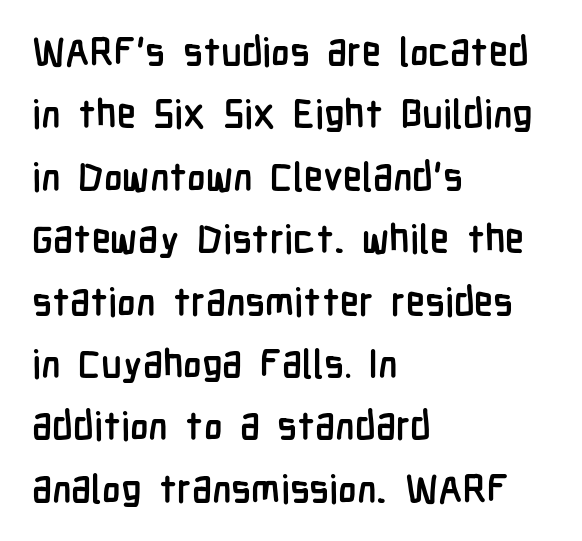
{"serif": "no", "italic": "no", "bold": "yes", "weight": "semibold", "width": "condensed", "stroke_contrast": "low", "x_height": "medium", "monospaced": "no", "underline": "no", "align": "left", "line_spacing": "normal", "line_spacing_ratio": 1.6, "letter_spacing": "normal", "letter_spacing_em": 0.0, "glyph_px": 39}
